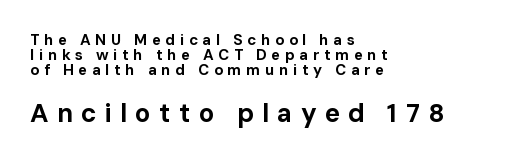
{"italic": "no", "bold": "yes", "underline": "no", "align": "left", "line_spacing": "tight", "line_spacing_ratio": 1.01, "letter_spacing": "wide", "letter_spacing_em": 0.31, "larger_block": "second", "size_ratio": 1.73, "glyph_px": 26}
